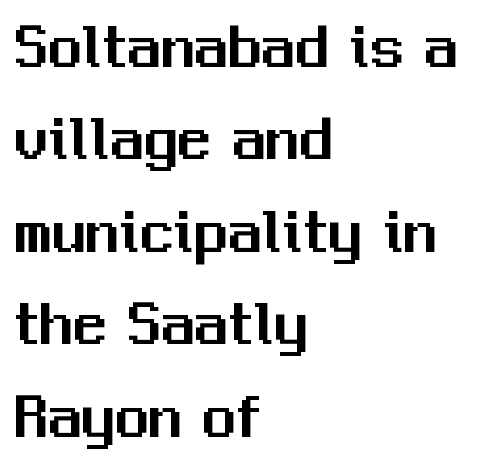
The image shows 67 px sans-serif type, upright; set left-aligned, normal line spacing (1.38x), normal letter spacing, not underlined; medium stroke contrast and a medium x-height.
